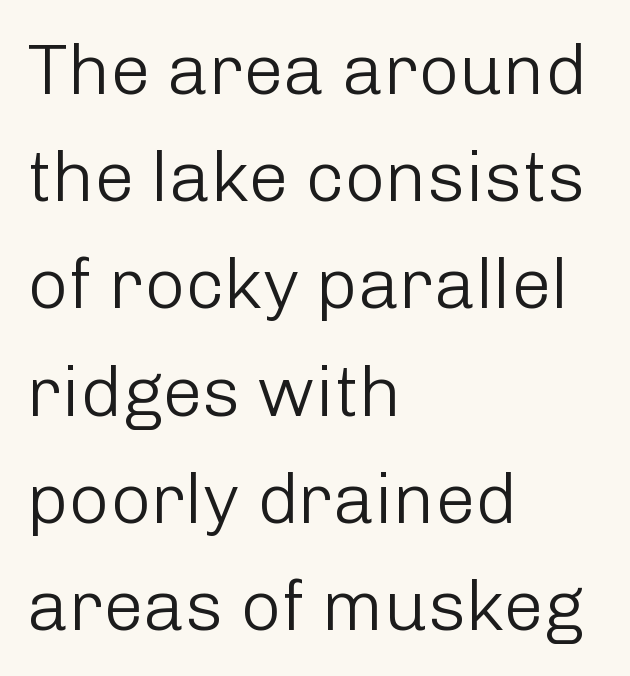
The specimen omits any rule beneath the text block's lines. Nothing unusual about the tracking: characters are spaced as the font intends. Classification — sans serif. Each line starts at the same left margin while the right side varies. On a weight scale, this lands at 450 or below. Ordinary non-slanted type is in use.
